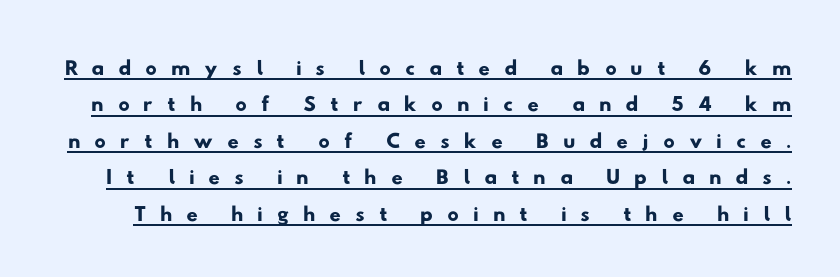
{"serif": "no", "width": "wide", "stroke_contrast": "low", "x_height": "small", "monospaced": "no", "underline": "yes", "line_spacing": "tight", "line_spacing_ratio": 1.14, "letter_spacing": "wide", "letter_spacing_em": 0.43, "glyph_px": 32}
